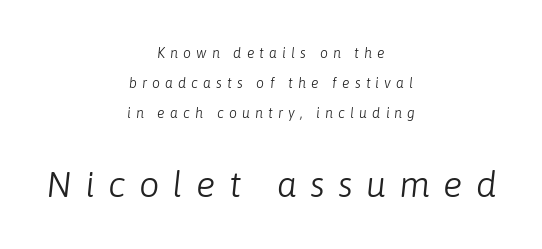
{"italic": "yes", "lean": "right", "slant_degrees": 6, "bold": "no", "weight": "light", "width": "normal", "stroke_contrast": "low", "x_height": "medium", "monospaced": "no", "underline": "no", "align": "center", "line_spacing": "loose", "line_spacing_ratio": 2.14, "letter_spacing": "wide", "letter_spacing_em": 0.37, "larger_block": "second", "size_ratio": 2.57, "glyph_px": 36}
